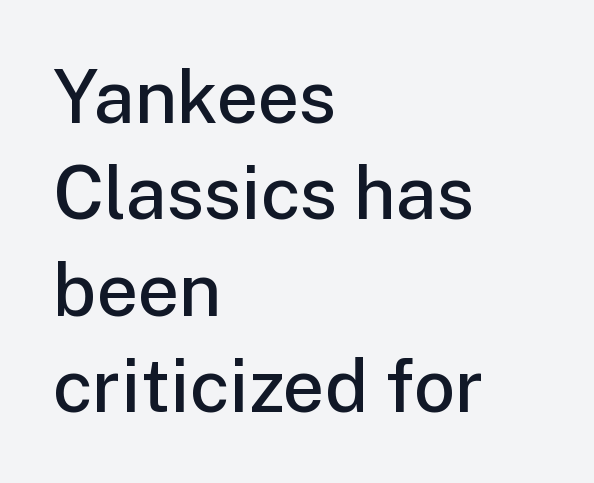
The image shows 73 px semibold sans-serif type, upright; set left-aligned, normal line spacing (1.32x), normal letter spacing, not underlined; low stroke contrast and a medium x-height.
